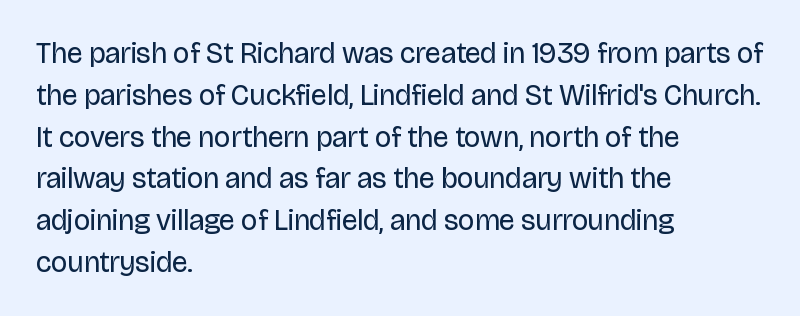
{"serif": "no", "italic": "no", "bold": "no", "weight": "regular", "width": "normal", "stroke_contrast": "low", "x_height": "large", "monospaced": "no", "underline": "no", "align": "left", "line_spacing": "normal", "line_spacing_ratio": 1.44, "letter_spacing": "normal", "letter_spacing_em": 0.0, "glyph_px": 29}
